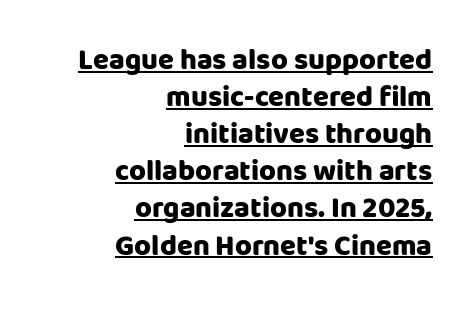
{"serif": "no", "italic": "no", "bold": "yes", "weight": "heavy", "width": "normal", "stroke_contrast": "low", "x_height": "large", "monospaced": "no", "underline": "yes", "align": "right", "line_spacing": "normal", "line_spacing_ratio": 1.28, "letter_spacing": "normal", "letter_spacing_em": 0.0, "glyph_px": 29}
